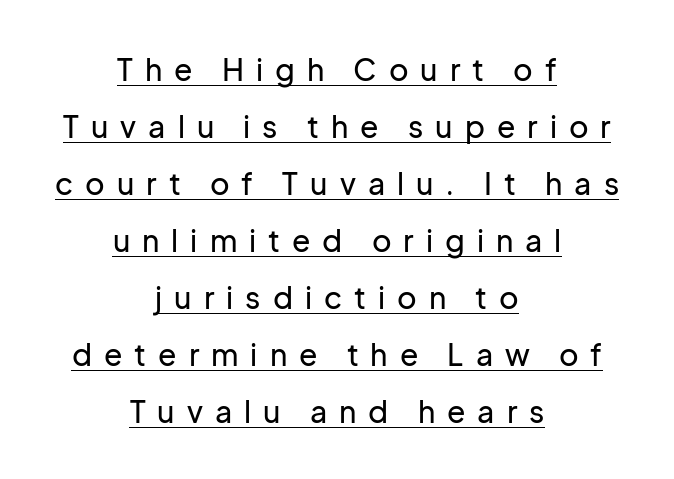
The image shows 30 px sans-serif type, upright; set centered, loose line spacing (1.9x), unusually wide letter spacing (+0.4 em), underlined; low stroke contrast and a medium x-height.
